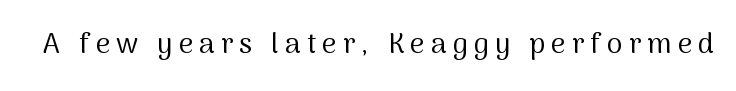
{"serif": "no", "italic": "no", "bold": "no", "weight": "regular", "width": "normal", "stroke_contrast": "medium", "x_height": "medium", "monospaced": "no", "underline": "no", "letter_spacing": "wide", "letter_spacing_em": 0.22, "glyph_px": 28}
